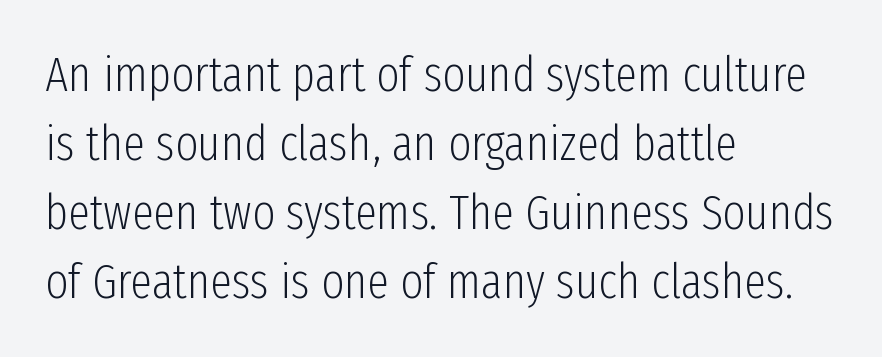
The image shows 49 px light, condensed sans-serif type, upright; set left-aligned, normal line spacing (1.41x), normal letter spacing, not underlined; low stroke contrast and a medium x-height.
